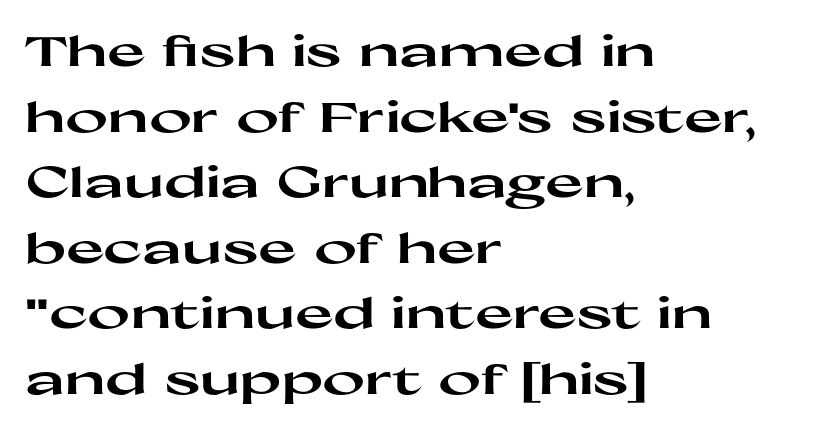
{"serif": "no", "italic": "no", "bold": "yes", "weight": "heavy", "width": "wide", "stroke_contrast": "high", "x_height": "medium", "monospaced": "no", "underline": "no", "align": "left", "line_spacing": "normal", "line_spacing_ratio": 1.6, "letter_spacing": "normal", "letter_spacing_em": 0.0, "glyph_px": 41}
